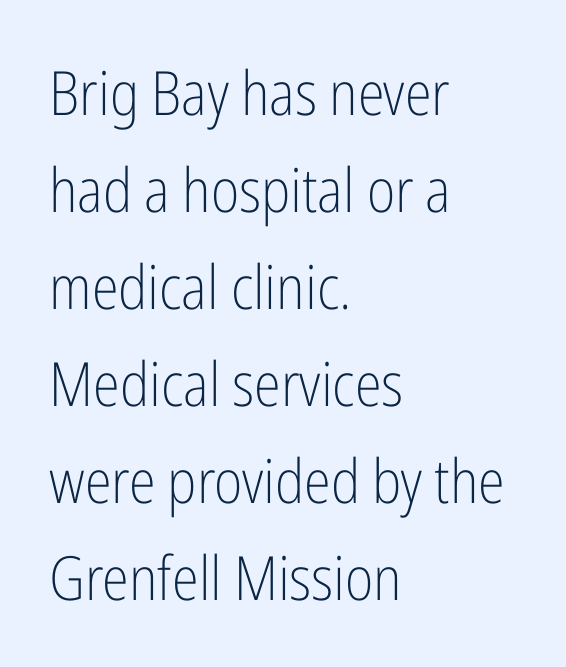
{"serif": "no", "italic": "no", "bold": "no", "weight": "light", "width": "condensed", "stroke_contrast": "low", "x_height": "medium", "monospaced": "no", "underline": "no", "align": "left", "line_spacing": "normal", "line_spacing_ratio": 1.59, "letter_spacing": "normal", "letter_spacing_em": 0.0, "glyph_px": 61}
